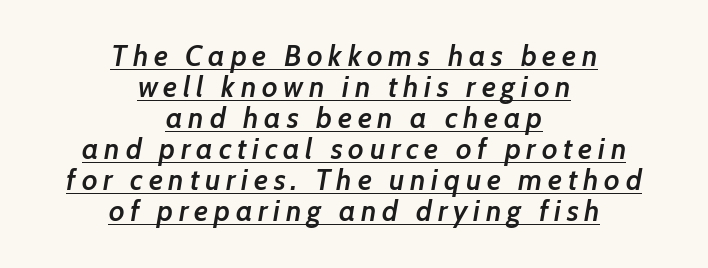
The image shows 29 px semibold type, italic (leaning right); set centered, tight line spacing (1.07x), unusually wide letter spacing (+0.2 em), underlined; low stroke contrast and a medium x-height.
